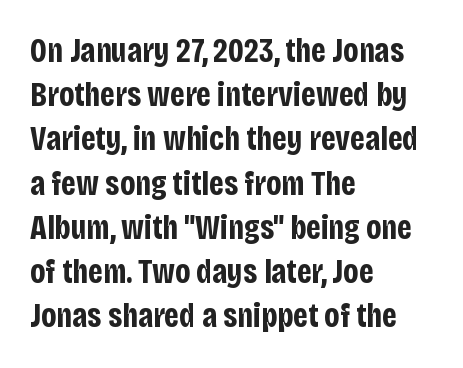
Q: Is the text bold? A: Yes.
Q: Is the text italic (slanted)? A: No, it is upright.
Q: Is the typeface a serif or a sans-serif typeface? A: Sans-serif.
Q: Is the text underlined? A: No.
Q: How is the paragraph aligned? A: Left-aligned.
Q: Is the spacing between letters normal or unusually wide? A: Normal.
Q: Is the spacing between lines tight, normal or loose? A: Normal.
Q: Width (condensed, normal, or wide)? A: Condensed.
Q: Stroke contrast? A: Low.
Q: x-height? A: Large.
Q: Monospaced? A: No.
